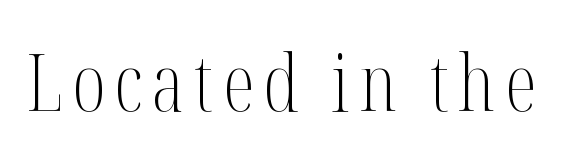
Yep, those are serifs on the letters. The strip under each line holds only bare page. No chunkiness to these letters — they're not bold. Think of a printed novel: that variable character pitch is what you see here.
